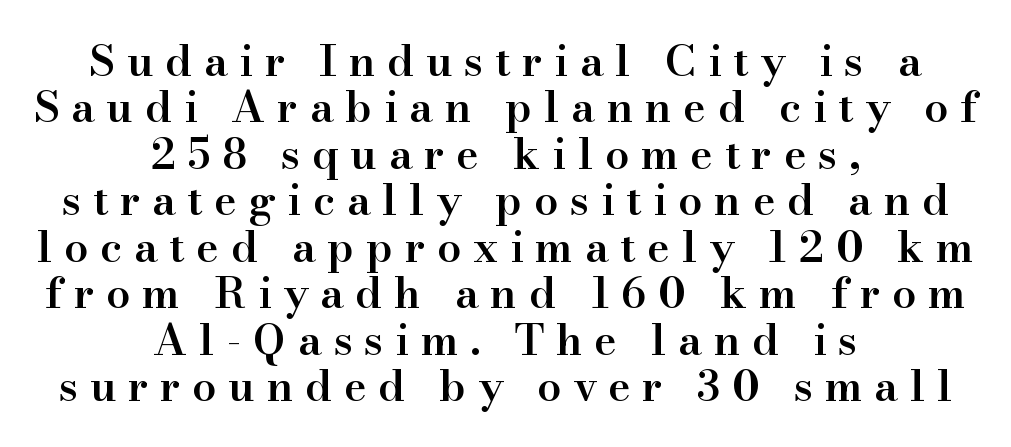
Is this a fixed-width face? No — the glyphs have proportional, varying widths. Set as a demibold, roughly 600 on the weight scale. Typographically, this falls in the serif category. Notice how the stems are strictly vertical — no italics here.
